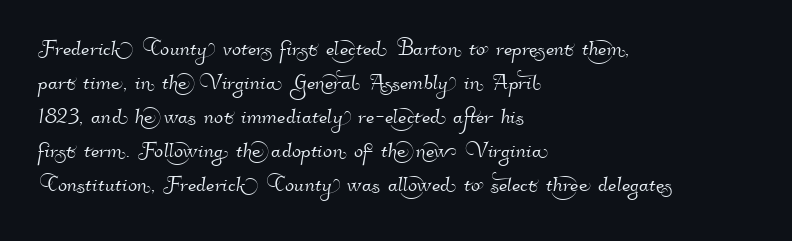
These lines keep a tight, regular rhythm from letter to letter. Notice how descenders clear the ascenders below comfortably — that's standard leading. Clear beneath every line of the passage. Compared with a centered layout, this one pins lines to the left instead.
